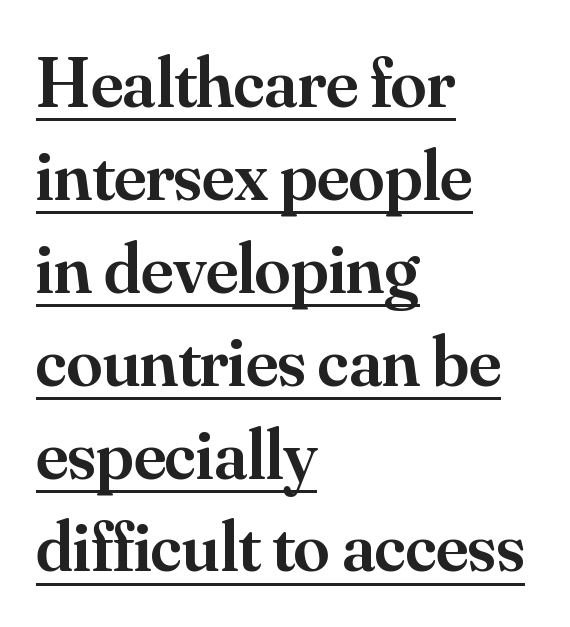
Q: Is the text bold? A: Semi-bold.
Q: Is the text italic (slanted)? A: No, it is upright.
Q: Is the typeface a serif or a sans-serif typeface? A: Serif.
Q: Is the text underlined? A: Yes.
Q: How is the paragraph aligned? A: Left-aligned.
Q: Is the spacing between letters normal or unusually wide? A: Normal.
Q: Is the spacing between lines tight, normal or loose? A: Normal.
Q: Width (condensed, normal, or wide)? A: Normal.
Q: Stroke contrast? A: Medium.
Q: x-height? A: Small.
Q: Monospaced? A: No.
